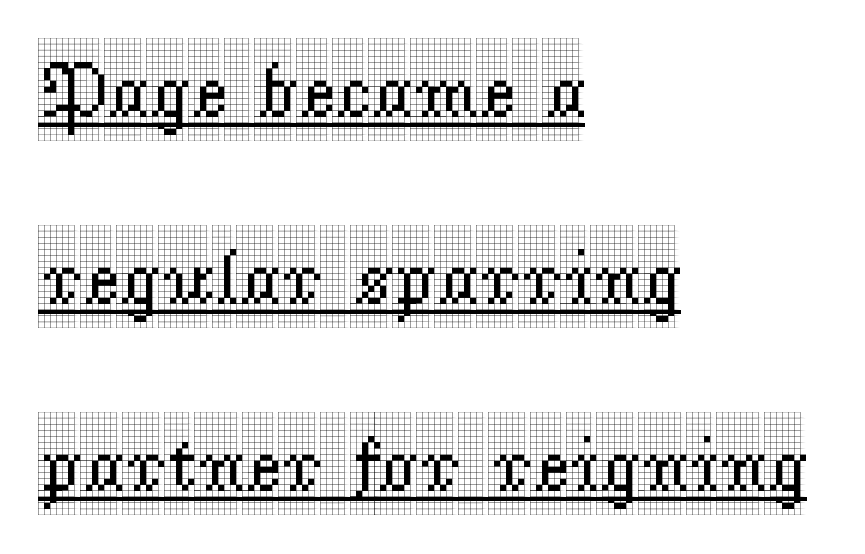
{"serif": "yes", "italic": "no", "width": "condensed", "x_height": "large", "monospaced": "no", "underline": "yes", "align": "left", "line_spacing": "loose", "line_spacing_ratio": 2.4, "letter_spacing": "normal", "letter_spacing_em": 0.0, "glyph_px": 78}
